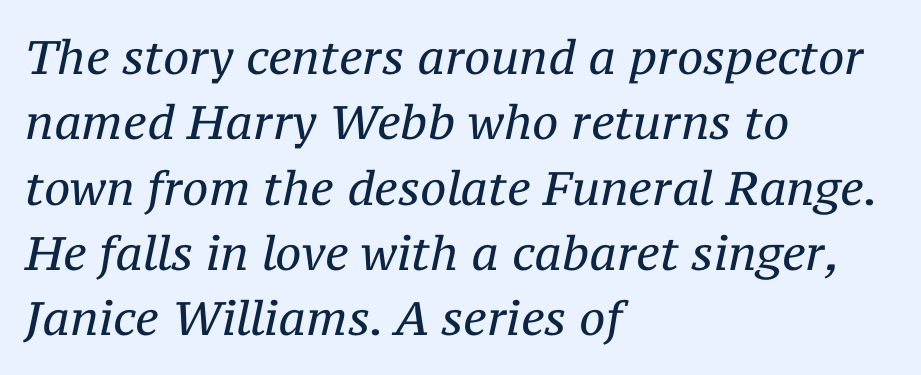
The image shows 47 px regular-weight serif type, italic (leaning right); set left-aligned, normal line spacing (1.39x), normal letter spacing, not underlined; medium stroke contrast and a medium x-height.
